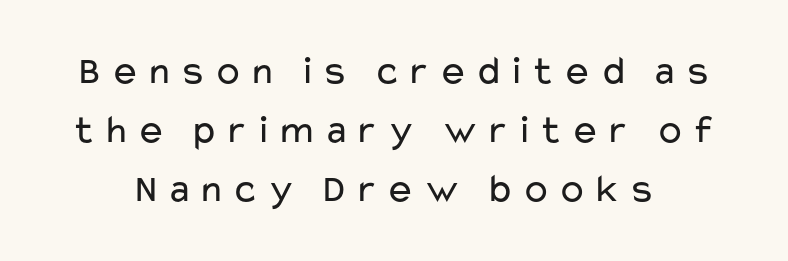
{"serif": "no", "italic": "no", "bold": "no", "weight": "regular", "width": "wide", "stroke_contrast": "low", "x_height": "medium", "monospaced": "no", "underline": "no", "align": "center", "line_spacing": "normal", "line_spacing_ratio": 1.48, "glyph_px": 40}
